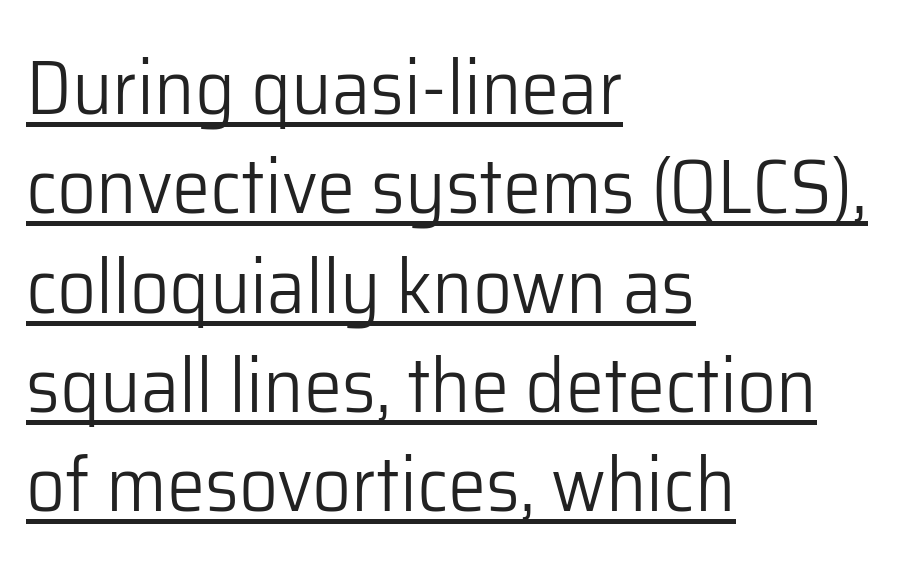
Q: Is the text bold? A: No.
Q: Is the text italic (slanted)? A: No, it is upright.
Q: Is the typeface a serif or a sans-serif typeface? A: Sans-serif.
Q: Is the text underlined? A: Yes.
Q: How is the paragraph aligned? A: Left-aligned.
Q: Is the spacing between letters normal or unusually wide? A: Normal.
Q: Is the spacing between lines tight, normal or loose? A: Normal.
Q: Width (condensed, normal, or wide)? A: Normal.
Q: Stroke contrast? A: Low.
Q: x-height? A: Medium.
Q: Monospaced? A: No.
